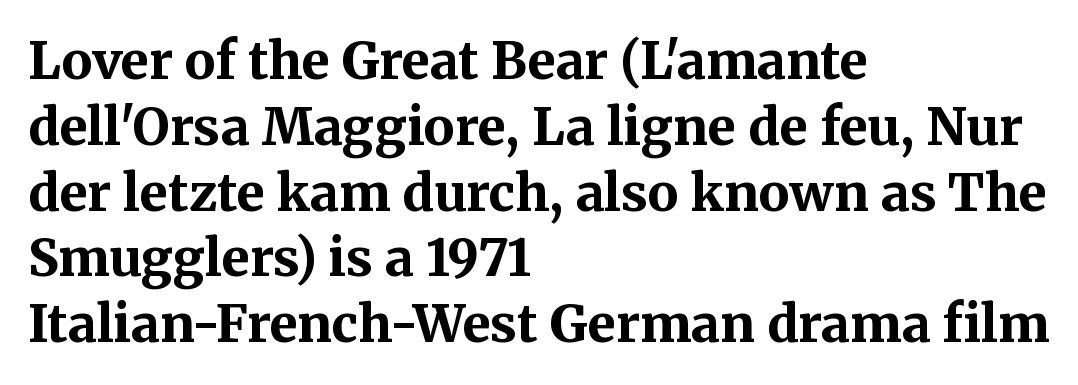
The image shows 51 px bold serif type, upright; set left-aligned, normal line spacing (1.29x), normal letter spacing, not underlined; medium stroke contrast and a medium x-height.
